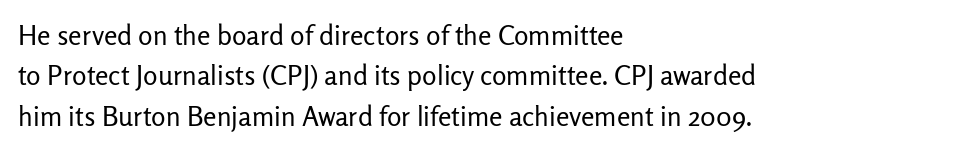
The image shows 27 px text type, upright; set left-aligned, normal line spacing (1.5x), normal letter spacing, not underlined.
